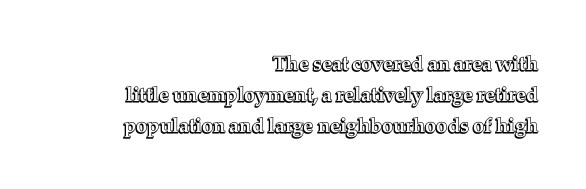
{"italic": "no", "underline": "no", "align": "right", "line_spacing": "normal", "line_spacing_ratio": 1.55, "letter_spacing": "normal", "letter_spacing_em": 0.0, "glyph_px": 20}
